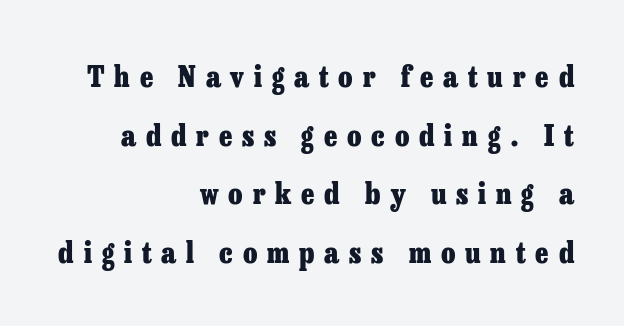
Caption: expanded tracking, letters set apart. Successive baselines arrive slowly, with a big drop between each. This sample uses an upright cut, with every glyph sitting square on the baseline. You could not count columns in this text — the font is proportionally spaced. Is the block centered? No — it sits flush against the right margin. The specimen omits any rule beneath the text block's lines.
